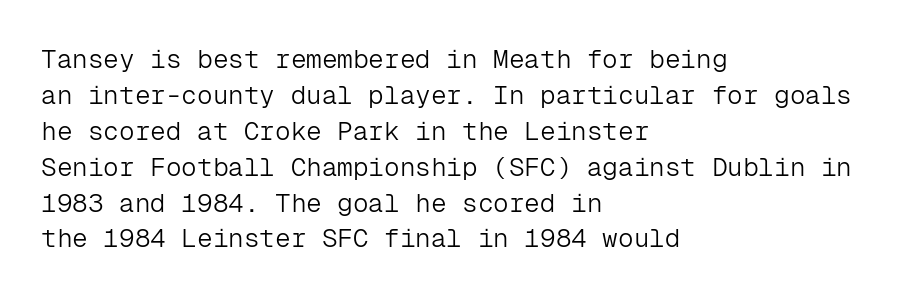
The characters are drawn with everyday or finer stroke widths. Line beginnings align vertically; line endings do not. Rule under the text: the space is simply empty. Words appear dense and cohesive because spacing is normal. Whoever set this chose a conventional vertical rhythm. Rendered with straight, roman letterforms.
